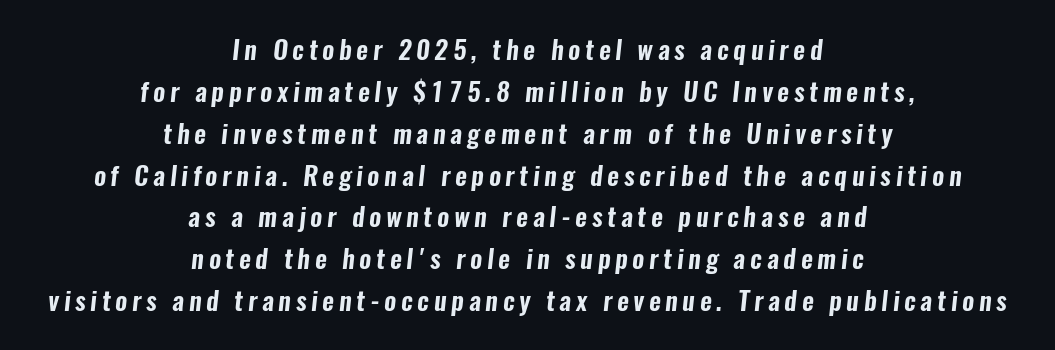
Q: Is the text underlined? A: No.
Q: How is the paragraph aligned? A: Centered.
Q: Is the spacing between lines tight, normal or loose? A: Normal.
